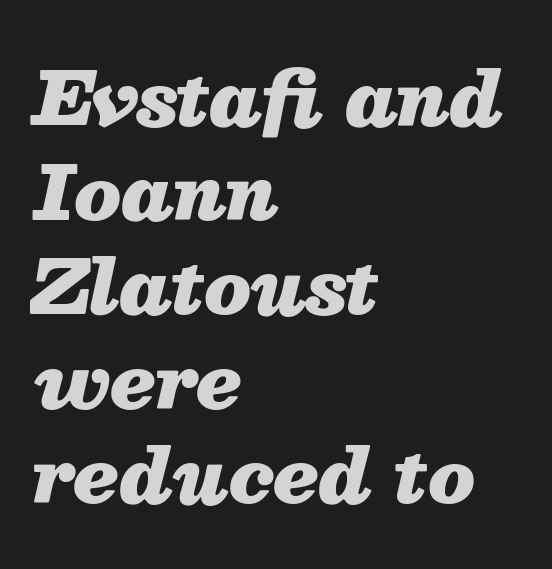
Q: Is the text bold? A: Yes.
Q: Is the text italic (slanted)? A: Yes, it leans right by about 13 degrees.
Q: Is the text underlined? A: No.
Q: How is the paragraph aligned? A: Left-aligned.
Q: Is the spacing between letters normal or unusually wide? A: Normal.
Q: Is the spacing between lines tight, normal or loose? A: Normal.
Q: Width (condensed, normal, or wide)? A: Normal.
Q: Stroke contrast? A: Medium.
Q: x-height? A: Medium.
Q: Monospaced? A: No.
